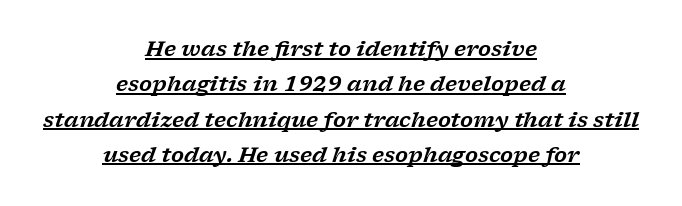
The image shows 21 px text type, italic (leaning right); set centered, normal line spacing (1.68x), normal letter spacing, underlined.
